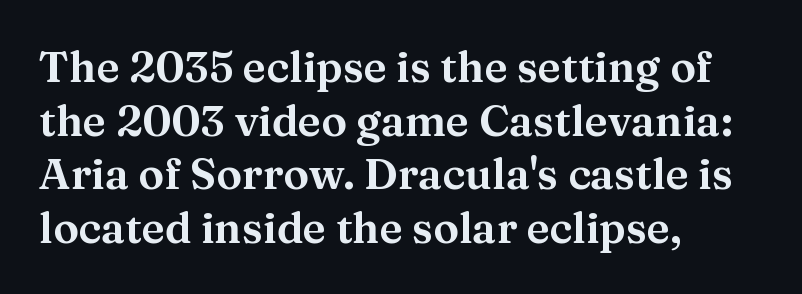
Q: Is the text italic (slanted)? A: No, it is upright.
Q: Is the typeface a serif or a sans-serif typeface? A: Serif.
Q: Is the text underlined? A: No.
Q: How is the paragraph aligned? A: Left-aligned.
Q: Is the spacing between letters normal or unusually wide? A: Normal.
Q: Is the spacing between lines tight, normal or loose? A: Normal.
Q: Width (condensed, normal, or wide)? A: Normal.
Q: Stroke contrast? A: Medium.
Q: x-height? A: Medium.
Q: Monospaced? A: No.
